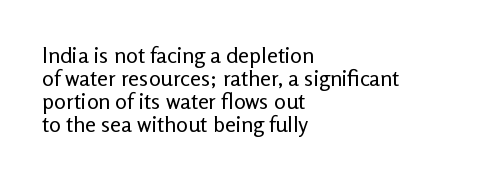
Q: Is the text bold? A: No.
Q: Is the text italic (slanted)? A: No, it is upright.
Q: Is the text underlined? A: No.
Q: How is the paragraph aligned? A: Left-aligned.
Q: Is the spacing between letters normal or unusually wide? A: Normal.
Q: Is the spacing between lines tight, normal or loose? A: Tight.
